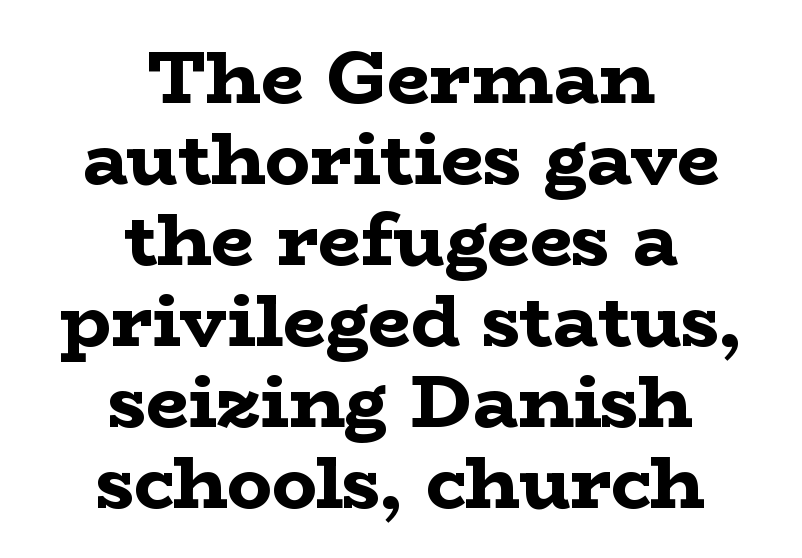
{"serif": "yes", "italic": "no", "bold": "yes", "weight": "bold", "width": "wide", "stroke_contrast": "low", "x_height": "medium", "monospaced": "no", "underline": "no", "align": "center", "line_spacing": "tight", "line_spacing_ratio": 1.08, "letter_spacing": "normal", "letter_spacing_em": 0.0, "glyph_px": 75}
